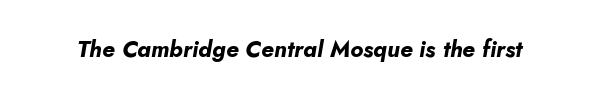
The image shows 23 px bold type, italic (leaning right); set normal letter spacing, not underlined.
